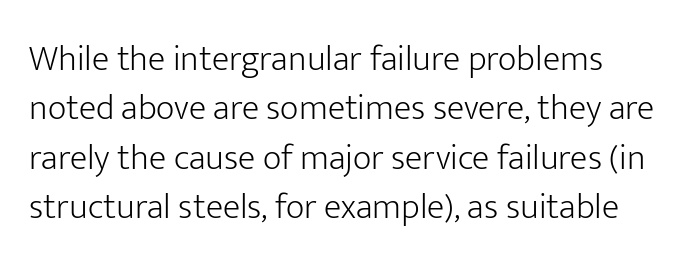
The image shows 36 px light sans-serif type, upright; set left-aligned, normal line spacing (1.37x), normal letter spacing, not underlined; low stroke contrast and a medium x-height.
